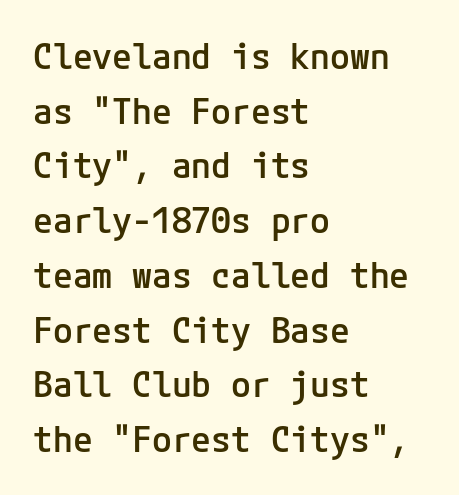
The image shows 36 px semibold sans-serif type, upright; set left-aligned, normal line spacing (1.52x), normal letter spacing, not underlined; low stroke contrast and a medium x-height.
